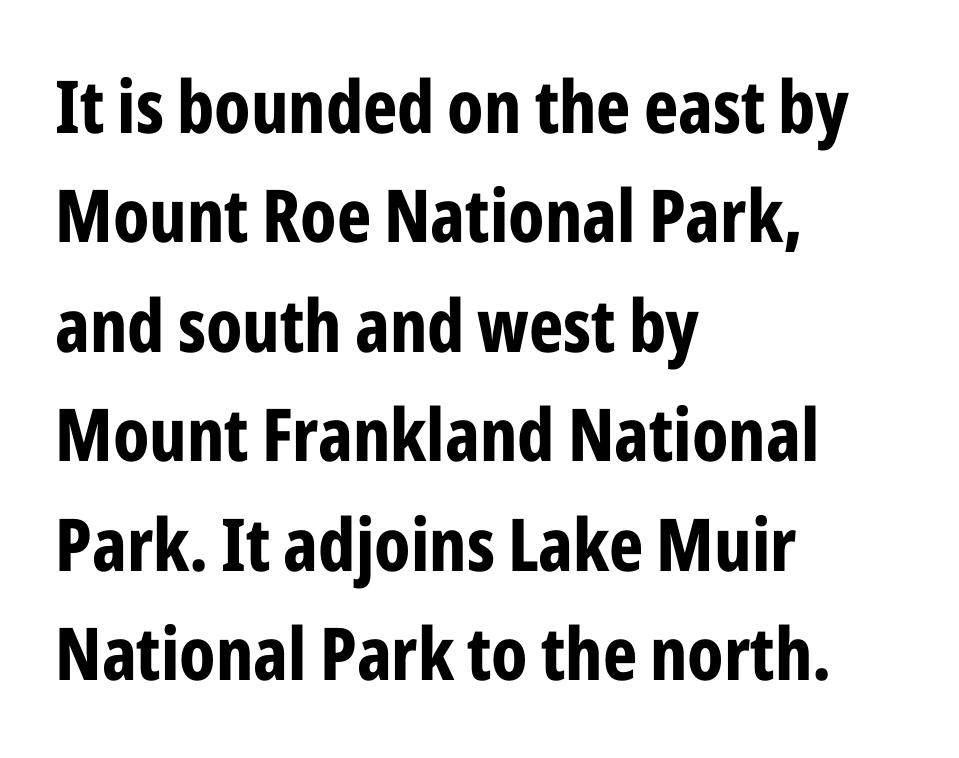
{"serif": "no", "italic": "no", "bold": "yes", "weight": "bold", "width": "condensed", "stroke_contrast": "low", "x_height": "medium", "monospaced": "no", "underline": "no", "align": "left", "line_spacing": "normal", "line_spacing_ratio": 1.5, "letter_spacing": "normal", "letter_spacing_em": 0.0, "glyph_px": 73}
